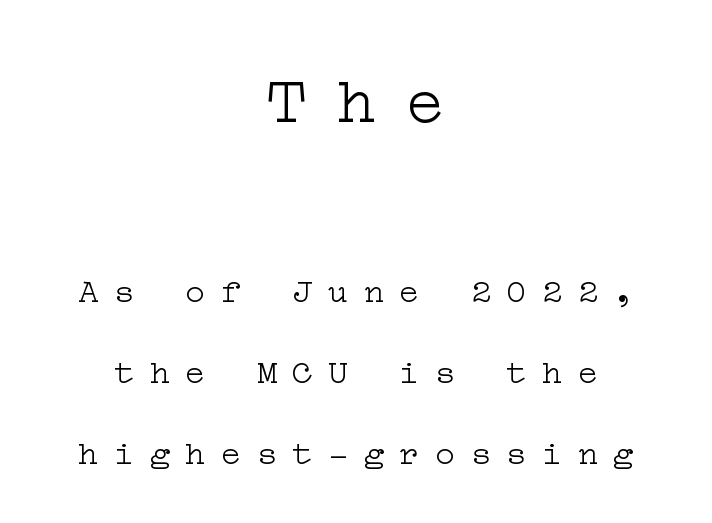
The image shows 67 px light, wide serif type, upright; set centered, loose line spacing (2.39x), unusually wide letter spacing (+0.45 em), not underlined; the first (top) block is 1.97x larger; low stroke contrast and a medium x-height.
